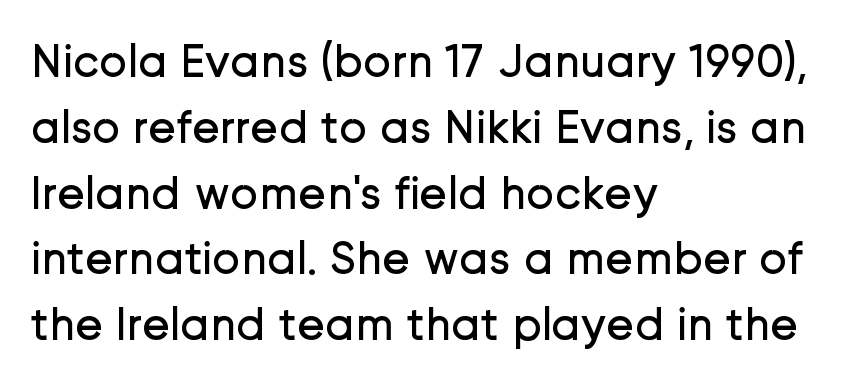
The designer went with a sans here, leaving each stem footless. Characters follow at the spacing the type designer built in. Rows of type keep a routine distance in the vertical direction. A quiet, ordinary-to-light weight characterises the typeface. Italic? Not at all — the glyphs are vertical.
